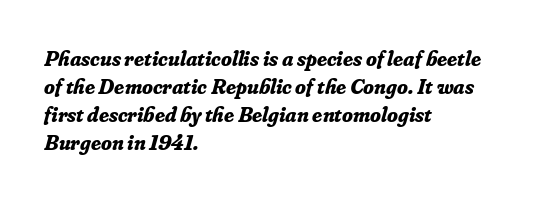
The image shows 22 px bold type, italic (leaning right); set left-aligned, normal line spacing (1.27x), normal letter spacing, not underlined.
